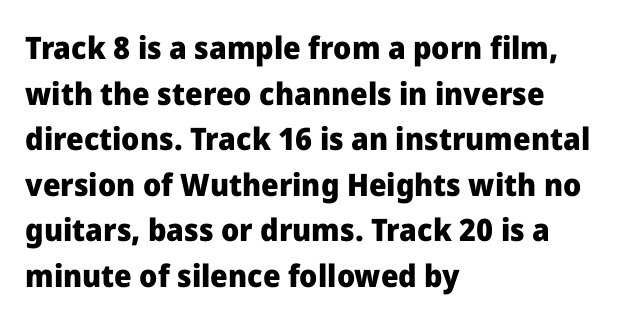
Q: Is the text bold? A: Yes.
Q: Is the text italic (slanted)? A: No, it is upright.
Q: Is the typeface a serif or a sans-serif typeface? A: Sans-serif.
Q: Is the text underlined? A: No.
Q: How is the paragraph aligned? A: Left-aligned.
Q: Is the spacing between letters normal or unusually wide? A: Normal.
Q: Is the spacing between lines tight, normal or loose? A: Normal.
Q: Width (condensed, normal, or wide)? A: Normal.
Q: Stroke contrast? A: Low.
Q: x-height? A: Medium.
Q: Monospaced? A: No.
